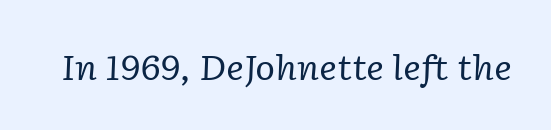
Proportional: the letters do not fall into vertical columns. Letters have the restrained weight of plain body copy at most. Inter-character spacing is left at the font's built-in metrics. Font category for this specimen: serif. Yep, that's italic — everything's leaning. Underline: absent.
